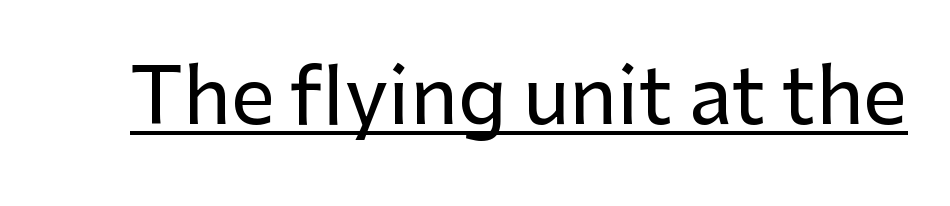
In terms of posture, this sample is upright. The passage shown is typed in a proportional face where columns would drift. Students, observe the line beneath the letters — that is underlining. Tracking here is standard; glyphs follow each other at the usual distance. Serif or sans? Sans — the stroke terminals are bare.
